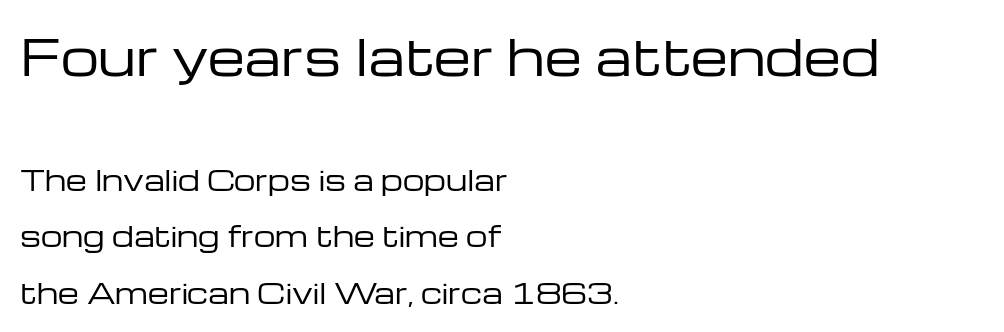
The image shows 48 px regular-weight, wide sans-serif type, upright; set left-aligned, loose line spacing (2.09x), normal letter spacing, not underlined; the first (top) block is 1.78x larger; low stroke contrast and a medium x-height.
